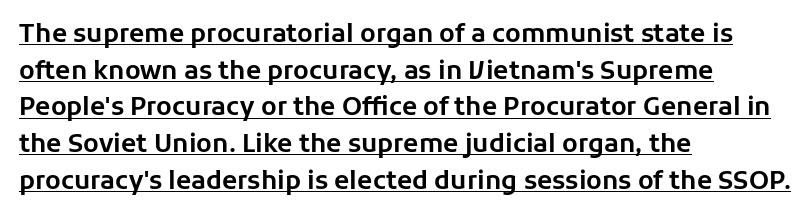
Q: Is the text italic (slanted)? A: No, it is upright.
Q: Is the text underlined? A: Yes.
Q: How is the paragraph aligned? A: Left-aligned.
Q: Is the spacing between letters normal or unusually wide? A: Normal.
Q: Is the spacing between lines tight, normal or loose? A: Normal.
